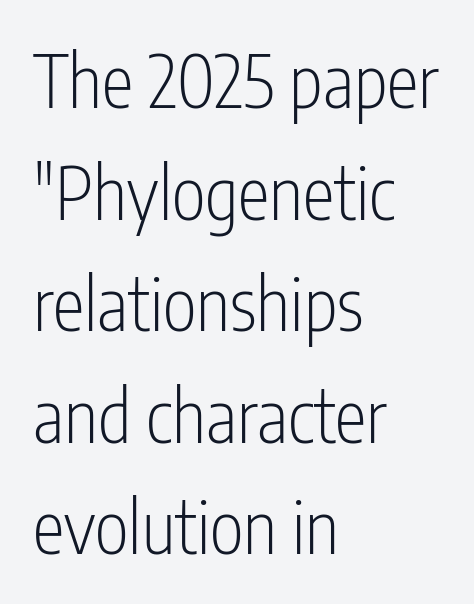
The image shows 72 px light, condensed sans-serif type, upright; set left-aligned, normal line spacing (1.55x), normal letter spacing, not underlined; low stroke contrast and a medium x-height.
